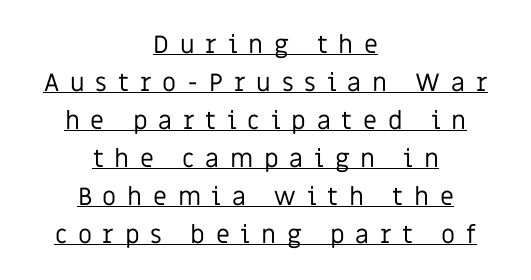
{"italic": "no", "bold": "no", "underline": "yes", "align": "center", "line_spacing": "normal", "line_spacing_ratio": 1.52, "letter_spacing": "wide", "letter_spacing_em": 0.43, "glyph_px": 25}
